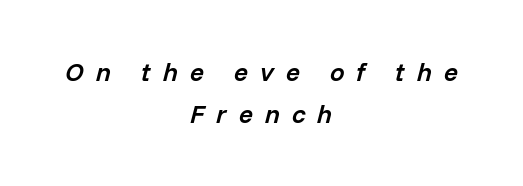
Q: Is the text bold? A: Semi-bold.
Q: Is the text italic (slanted)? A: Yes, it leans right by about 14 degrees.
Q: Is the text underlined? A: No.
Q: How is the paragraph aligned? A: Centered.
Q: Is the spacing between letters normal or unusually wide? A: Unusually wide.
Q: Is the spacing between lines tight, normal or loose? A: Normal.
